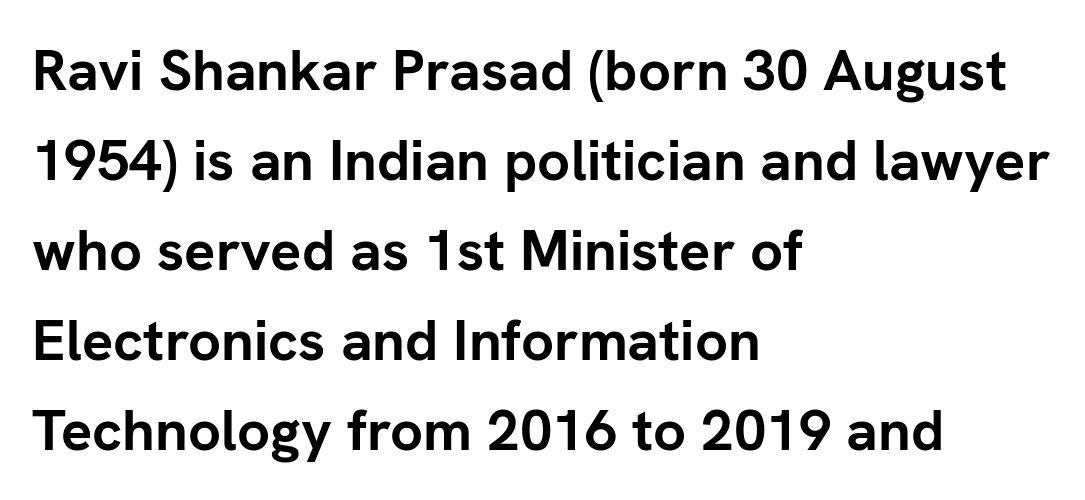
{"serif": "no", "italic": "no", "bold": "yes", "weight": "semibold", "width": "normal", "stroke_contrast": "low", "x_height": "medium", "monospaced": "no", "underline": "no", "align": "left", "line_spacing": "normal", "line_spacing_ratio": 1.55, "letter_spacing": "normal", "letter_spacing_em": 0.0, "glyph_px": 58}
